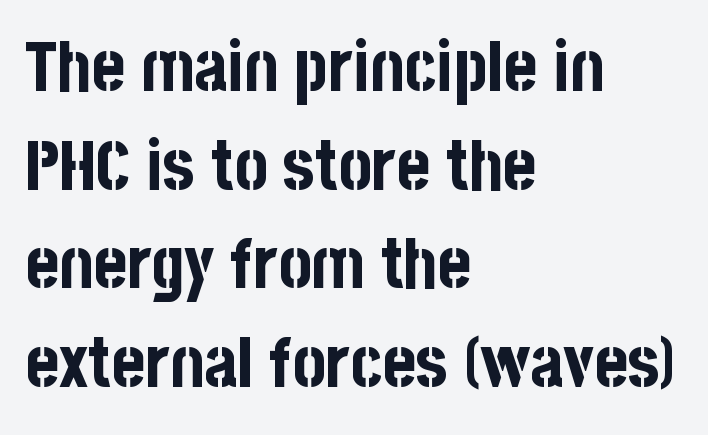
The space between consecutive lines is moderate. The face used here is a sans, in the tradition of grotesques and geometrics. The foot of each line stays bare and open. The face used here is proportionally spaced, like ordinary book or web type. The face used here has the dense, thick strokes of a bold.
